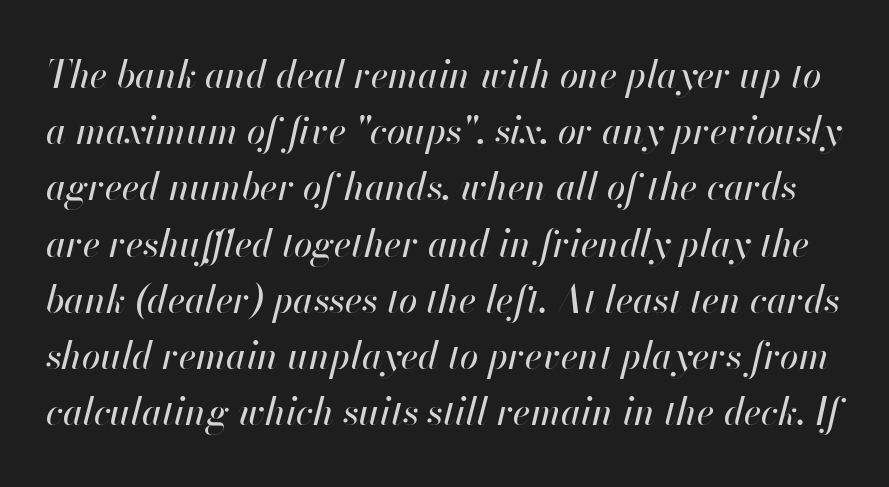
{"italic": "yes", "lean": "right", "slant_degrees": 13, "width": "normal", "stroke_contrast": "high", "x_height": "small", "monospaced": "no", "underline": "no", "line_spacing": "normal", "line_spacing_ratio": 1.52, "letter_spacing": "normal", "letter_spacing_em": 0.0, "glyph_px": 37}
